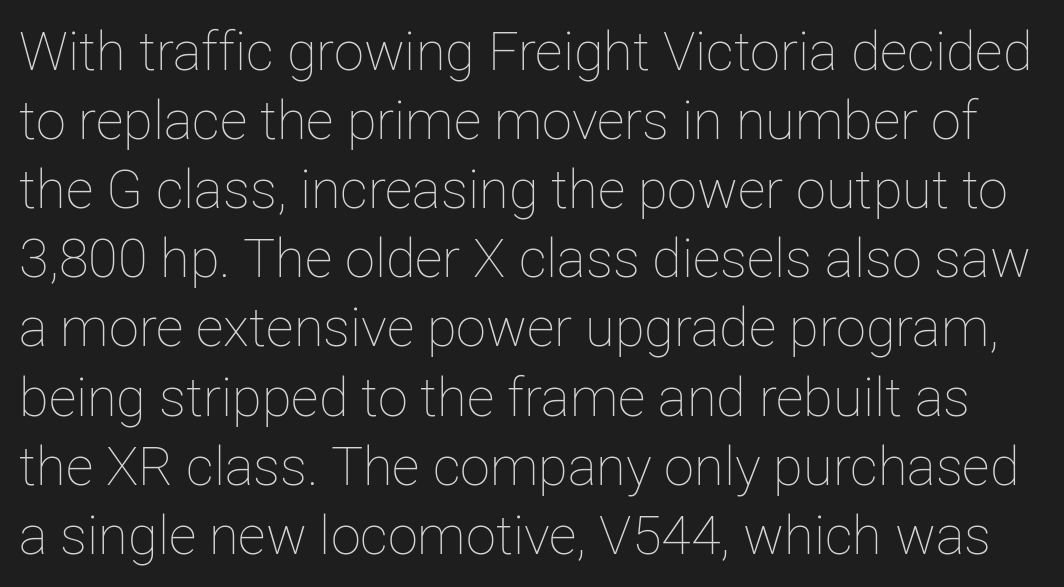
Nothing heavy about these letters — not bold at all. Honestly, the letter spacing is just normal — you wouldn't notice it. Is this a fixed-width face? No — the glyphs have proportional, varying widths. Clear beneath every line of the passage.
